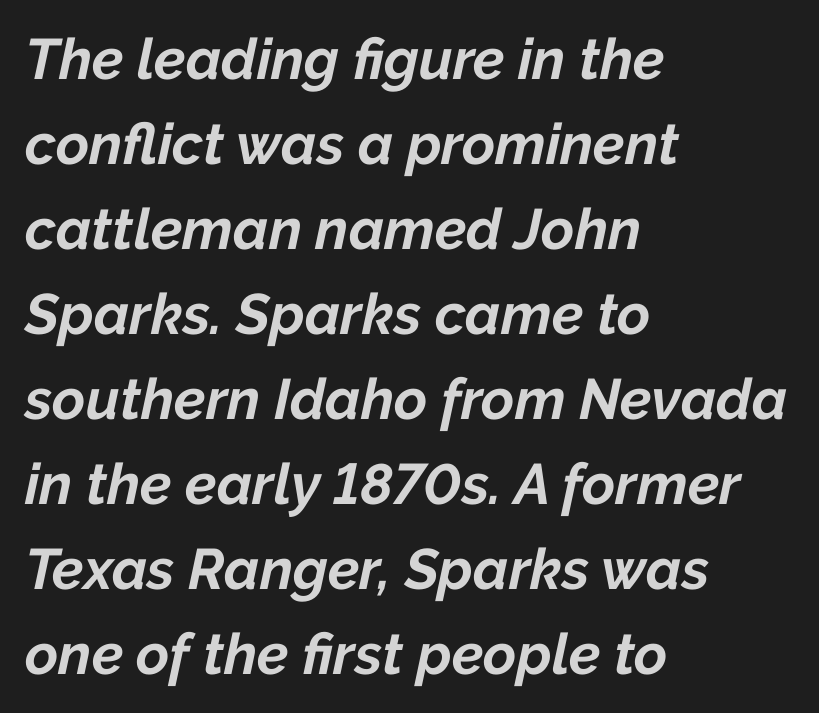
The image shows 57 px bold type, italic (leaning right); set left-aligned, normal line spacing (1.49x), normal letter spacing, not underlined; low stroke contrast and a medium x-height.
